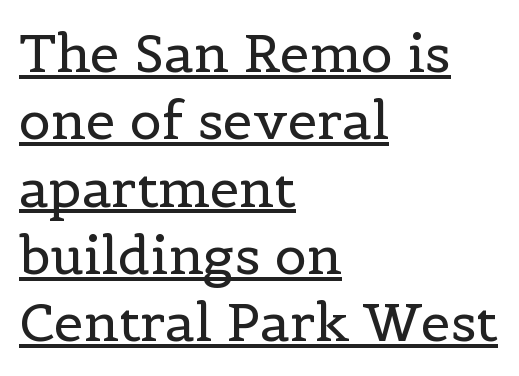
Q: Is the text bold? A: No.
Q: Is the text italic (slanted)? A: No, it is upright.
Q: Is the typeface a serif or a sans-serif typeface? A: Serif.
Q: Is the text underlined? A: Yes.
Q: How is the paragraph aligned? A: Left-aligned.
Q: Is the spacing between letters normal or unusually wide? A: Normal.
Q: Is the spacing between lines tight, normal or loose? A: Normal.
Q: Width (condensed, normal, or wide)? A: Normal.
Q: x-height? A: Medium.
Q: Monospaced? A: No.
